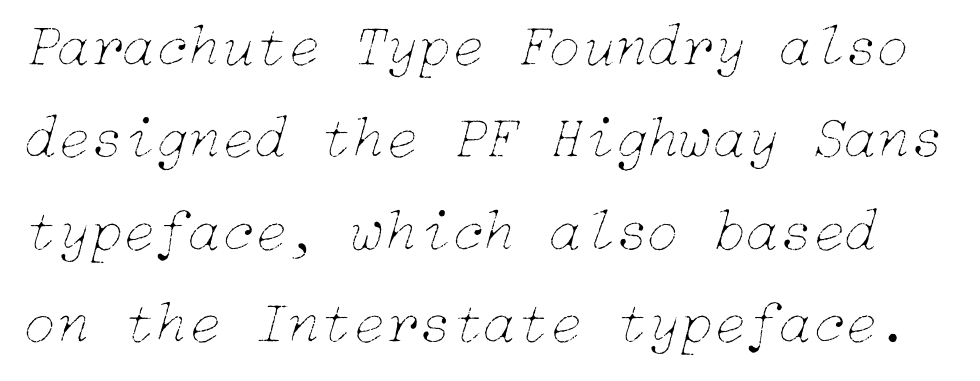
{"italic": "yes", "lean": "right", "slant_degrees": 15, "bold": "no", "weight": "thin", "width": "normal", "stroke_contrast": "low", "x_height": "medium", "underline": "no", "line_spacing": "normal", "line_spacing_ratio": 1.54, "letter_spacing": "normal", "letter_spacing_em": 0.0, "glyph_px": 60}
